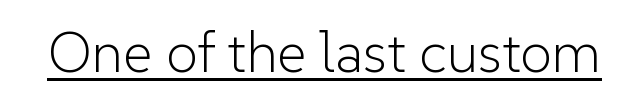
The letters advance in unequal steps, a hallmark of proportional type. To sum up the face: it is a sans, with no serifs. The letterforms sit at book weight or below. A continuous stroke trails under the words, as in a hyperlink. If you drew a line through each stem, it would be perfectly vertical. Inter-character spacing is left at the font's built-in metrics.
